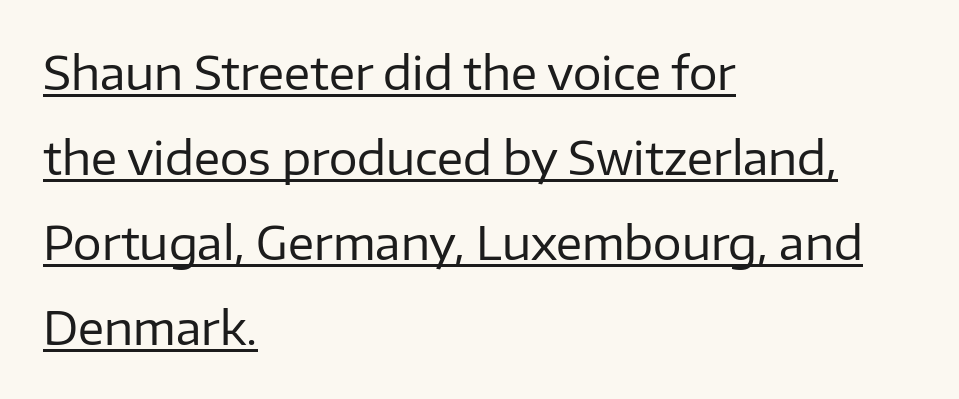
{"serif": "no", "italic": "no", "bold": "no", "weight": "regular", "width": "normal", "stroke_contrast": "low", "x_height": "medium", "monospaced": "no", "underline": "yes", "align": "left", "line_spacing_ratio": 1.89, "letter_spacing": "normal", "letter_spacing_em": 0.0, "glyph_px": 45}
